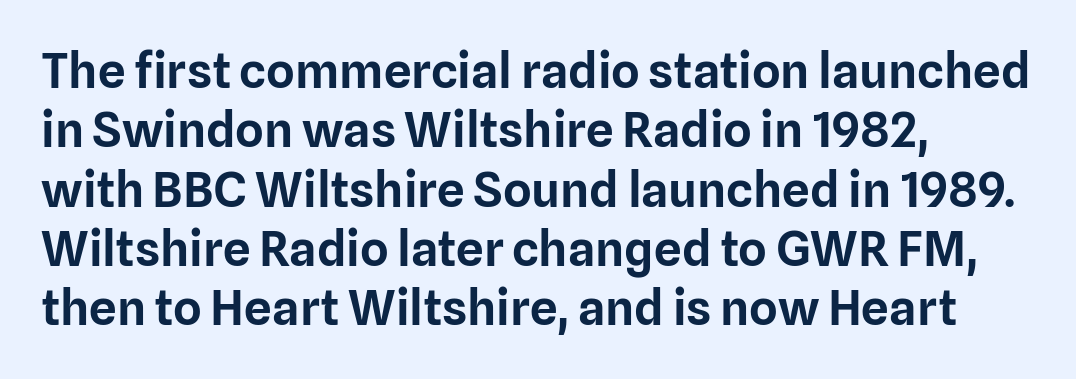
Q: Is the text italic (slanted)? A: No, it is upright.
Q: Is the typeface a serif or a sans-serif typeface? A: Sans-serif.
Q: Is the text underlined? A: No.
Q: How is the paragraph aligned? A: Left-aligned.
Q: Is the spacing between letters normal or unusually wide? A: Normal.
Q: Width (condensed, normal, or wide)? A: Normal.
Q: Stroke contrast? A: Low.
Q: x-height? A: Medium.
Q: Monospaced? A: No.
